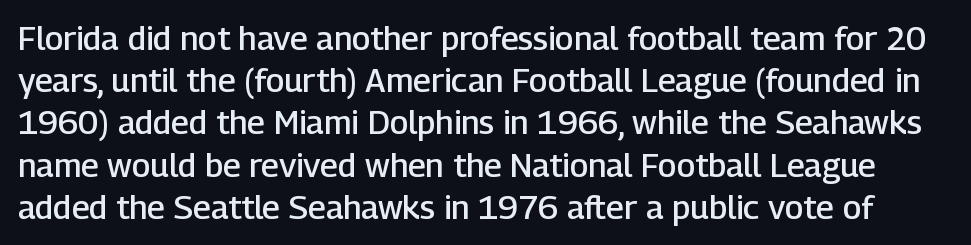
Regarding leading, the lines here are spaced in the standard way. The passage shown is typed in a proportional face where columns would drift. Honestly, there is no underline to notice here at all. Here the glyphs are tracked normally, forming tight word shapes.
